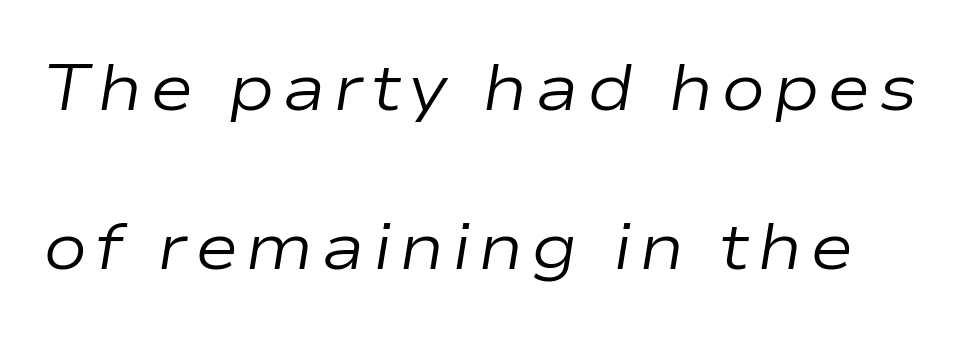
The image shows 66 px regular-weight, wide type, italic (leaning right); set loose line spacing (2.41x), not underlined; low stroke contrast and a medium x-height.
